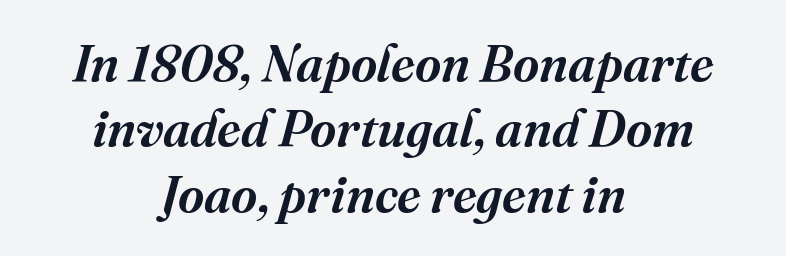
The image shows 51 px serif type, italic (leaning right); set centered, normal line spacing (1.28x), normal letter spacing, not underlined; medium stroke contrast and a medium x-height.
